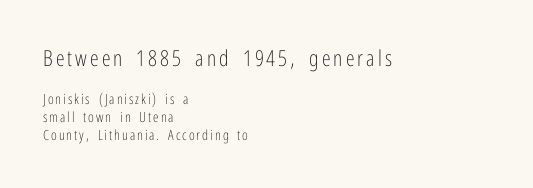
Q: Is the text bold? A: No.
Q: Is the text italic (slanted)? A: No, it is upright.
Q: Is the text underlined? A: No.
Q: How is the paragraph aligned? A: Left-aligned.
Q: Is the spacing between lines tight, normal or loose? A: Normal.
Q: Which block of text is set in a larger size, the first (top) or the second (bottom)? A: The first (top) one.
